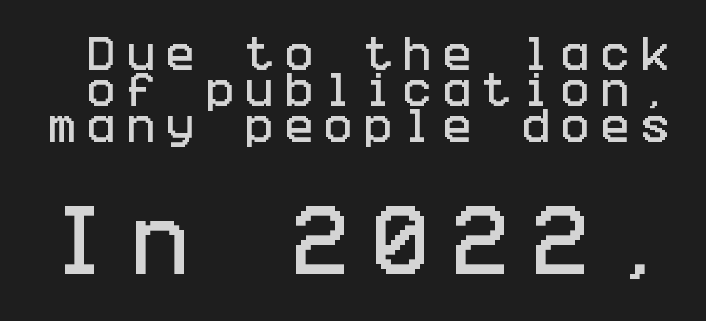
{"serif": "no", "italic": "no", "width": "condensed", "stroke_contrast": "low", "x_height": "large", "underline": "no", "line_spacing": "tight", "line_spacing_ratio": 0.95, "letter_spacing": "wide", "letter_spacing_em": 0.29, "larger_block": "second", "size_ratio": 2.03, "glyph_px": 77}
